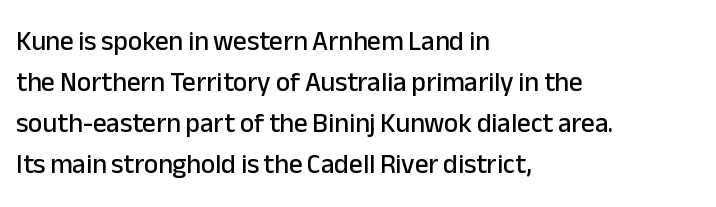
Q: Is the text italic (slanted)? A: No, it is upright.
Q: Is the text underlined? A: No.
Q: How is the paragraph aligned? A: Left-aligned.
Q: Is the spacing between letters normal or unusually wide? A: Normal.
Q: Is the spacing between lines tight, normal or loose? A: Normal.
